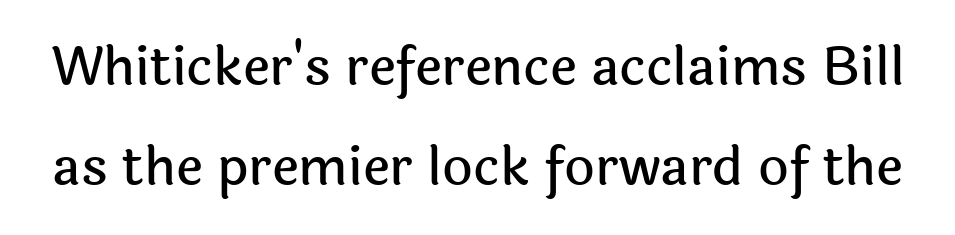
{"serif": "no", "italic": "no", "width": "normal", "x_height": "medium", "monospaced": "no", "underline": "no", "line_spacing_ratio": 1.88, "letter_spacing": "normal", "letter_spacing_em": 0.0, "glyph_px": 53}
